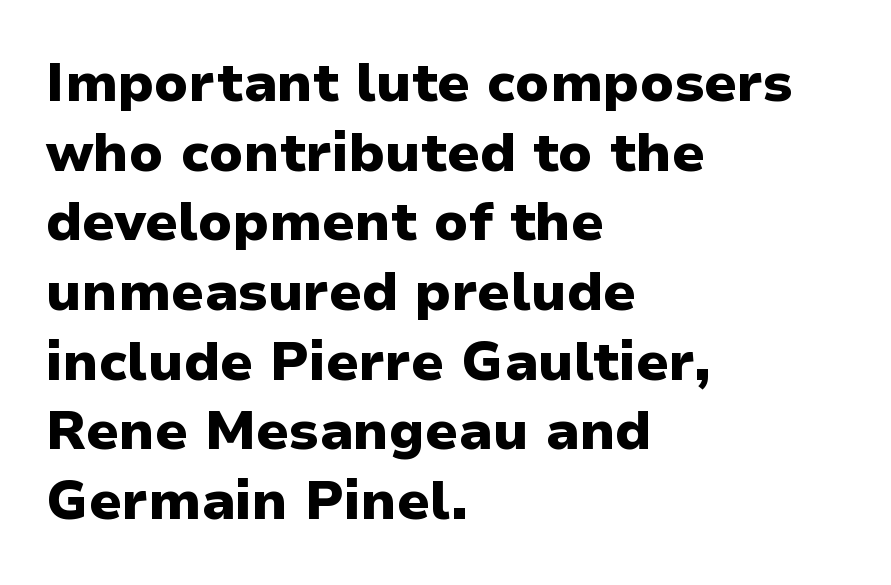
The image shows 54 px heavy sans-serif type, upright; set left-aligned, normal line spacing (1.29x), normal letter spacing, not underlined; low stroke contrast and a medium x-height.
